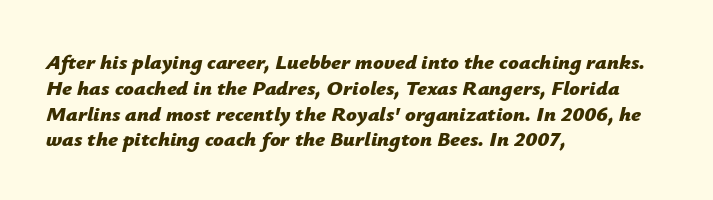
Notice how the stems are inclined rather than vertical — that's the hallmark of italics. As a designer I'd log this as weight 700, bold. Students, note that the glyphs here touch the page at normal intervals. The compositor pushed each line to the left boundary.
